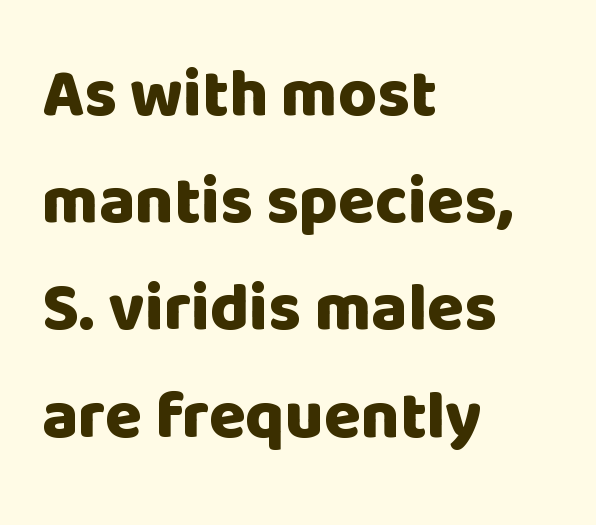
This sample uses plain, unmodified letter spacing. The type family on display is of the sans-serif kind. Plenty of ink on the page — the face is bold. Visually the block forms a straight wall on the left and a jagged coastline on the right.
